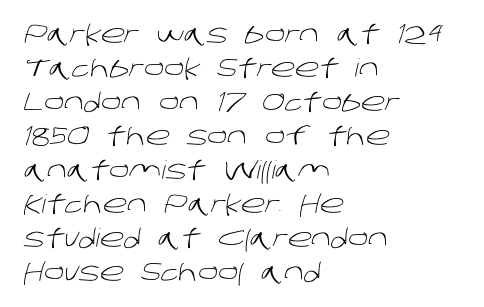
Stem width sits at or under what a default text font uses. In terms of leading, this rendering sits right in the middle. Descenders hang freely into open space. Does the copy run flush right? No — it runs flush left. Default kerning and tracking; the words read as compact shapes.
